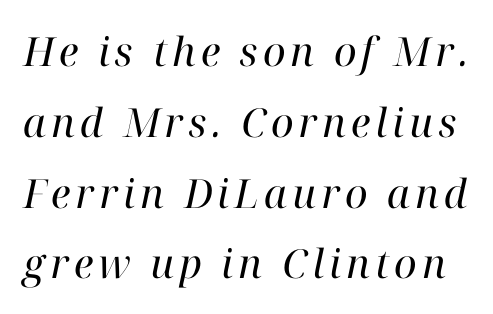
{"serif": "yes", "italic": "yes", "lean": "right", "slant_degrees": 12, "bold": "no", "weight": "regular", "width": "normal", "stroke_contrast": "high", "x_height": "medium", "monospaced": "no", "underline": "no", "line_spacing_ratio": 1.77, "glyph_px": 40}
